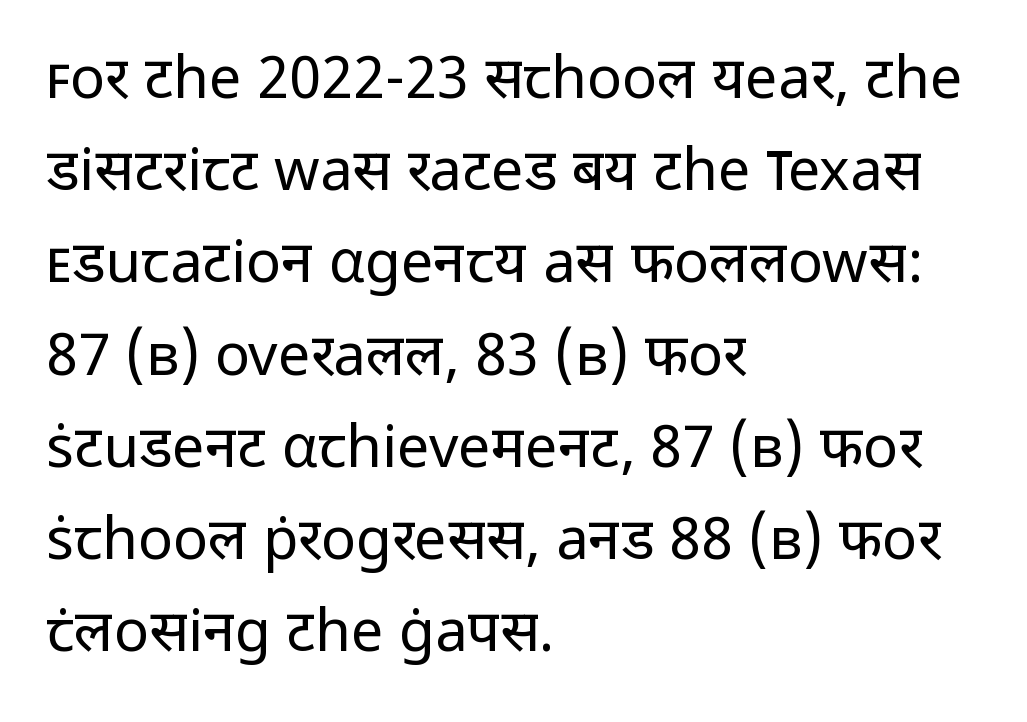
Does the copy run flush right? No — it runs flush left. The letters stand straight up with perfectly vertical stems. Do the characters align in a grid? No, the font is proportional. Bold? No — there's no thickening of the strokes. The face used here is a sans, in the tradition of grotesques and geometrics. No extra tracking has been applied to these lines.
